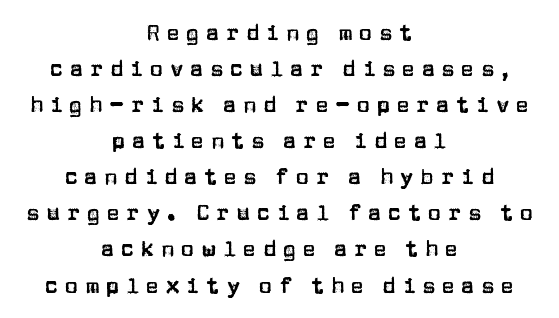
{"italic": "no", "underline": "no", "align": "center", "line_spacing": "normal", "line_spacing_ratio": 1.64, "letter_spacing": "wide", "letter_spacing_em": 0.3, "glyph_px": 22}
